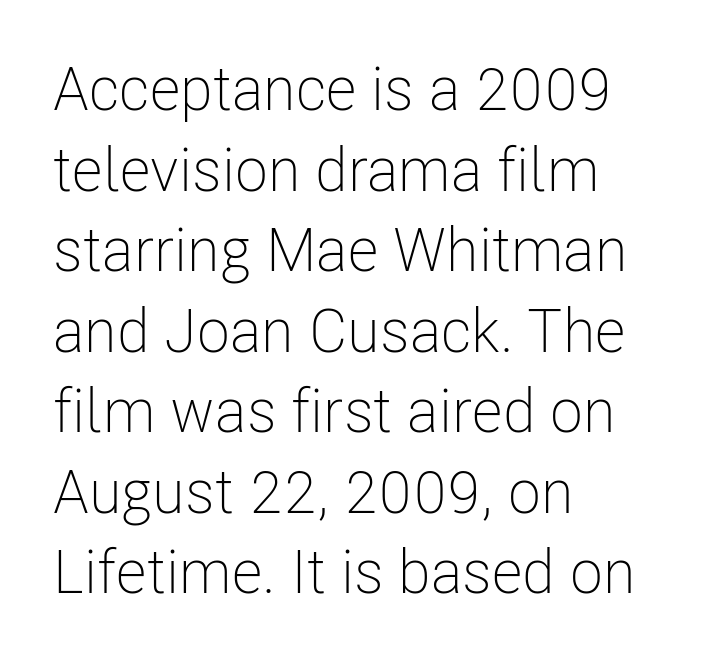
Underline: absent. This sample has the flowing, uneven cadence of proportional lettering. Summary of weight: not heavy and not bold. Quick note: not italic, upright. The line texture is even and compact thanks to regular tracking. Horizontally, the lines are justified to the leading edge only.
